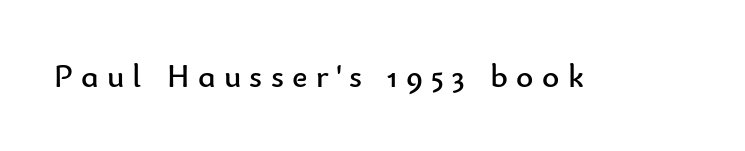
The image shows 33 px regular-weight sans-serif type, upright; set unusually wide letter spacing (+0.25 em), not underlined; low stroke contrast and a small x-height.
